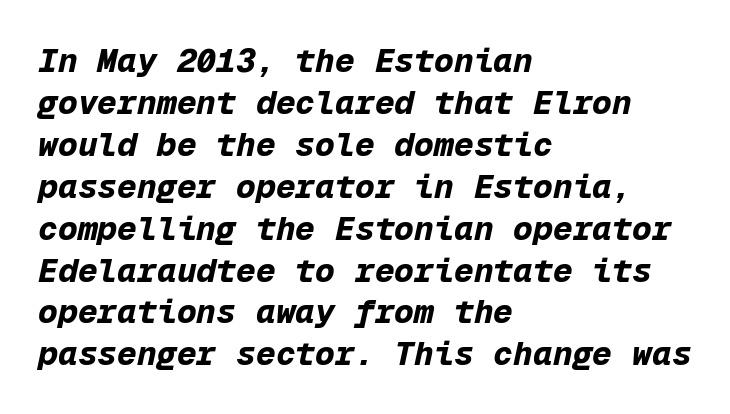
{"italic": "yes", "lean": "right", "slant_degrees": 12, "bold": "yes", "weight": "bold", "width": "normal", "stroke_contrast": "low", "x_height": "medium", "monospaced": "yes", "underline": "no", "align": "left", "line_spacing": "normal", "line_spacing_ratio": 1.27, "letter_spacing": "normal", "letter_spacing_em": 0.0, "glyph_px": 33}
